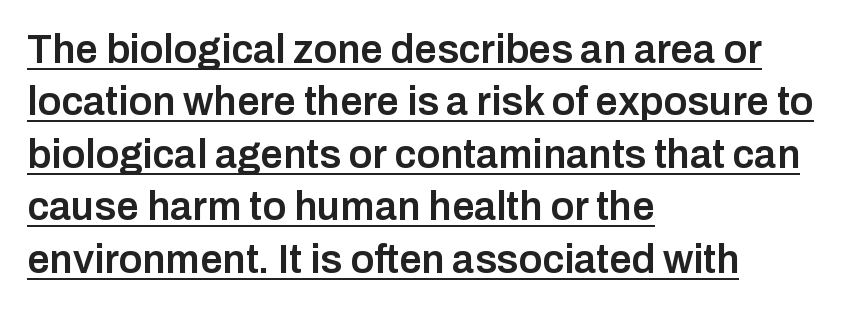
The image shows 40 px semibold sans-serif type, upright; set left-aligned, normal line spacing (1.31x), normal letter spacing, underlined; low stroke contrast and a medium x-height.
